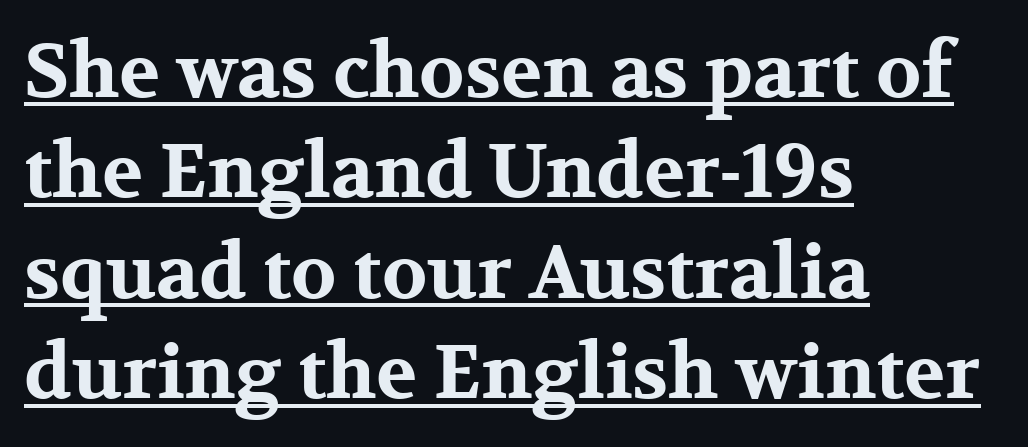
The image shows 75 px bold, wide serif type, upright; set left-aligned, normal line spacing (1.34x), normal letter spacing, underlined; medium stroke contrast and a medium x-height.
